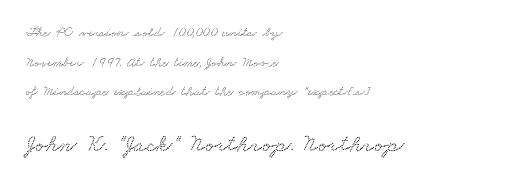
{"underline": "no", "align": "left", "line_spacing": "loose", "line_spacing_ratio": 2.11, "letter_spacing": "normal", "letter_spacing_em": 0.0, "larger_block": "second", "size_ratio": 1.71, "glyph_px": 24}
